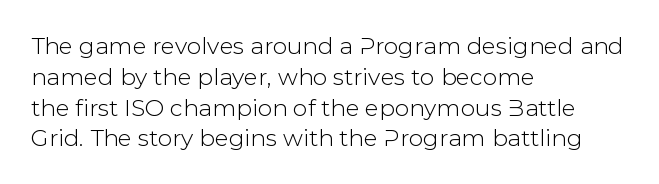
Q: Is the text italic (slanted)? A: No, it is upright.
Q: Is the text underlined? A: No.
Q: How is the paragraph aligned? A: Left-aligned.
Q: Is the spacing between letters normal or unusually wide? A: Normal.
Q: Is the spacing between lines tight, normal or loose? A: Normal.
